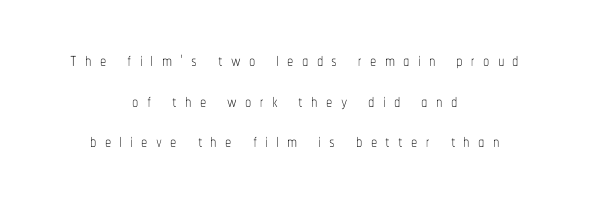
Check the space under the baseline: it is left empty. You could only call the tracking loose — the letters float apart. Line starts and ends both wander, symmetrically. This sample keeps an unexceptional amount of space between lines. The lettering holds an erect, upright posture throughout.
